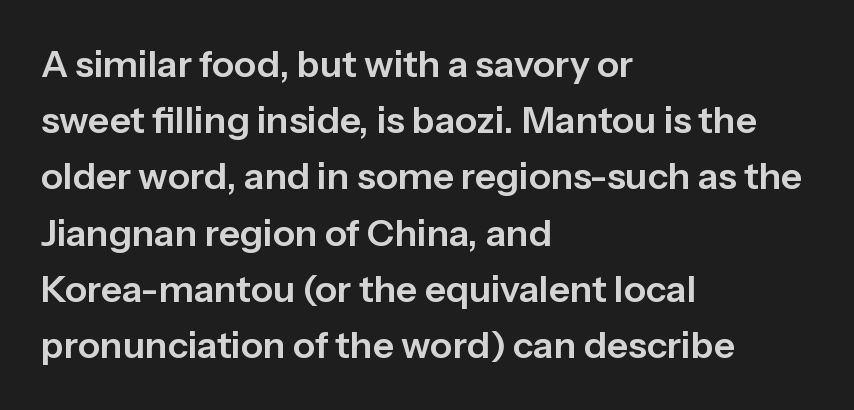
{"serif": "no", "italic": "no", "width": "normal", "stroke_contrast": "low", "x_height": "medium", "monospaced": "no", "underline": "no", "align": "left", "line_spacing": "normal", "line_spacing_ratio": 1.52, "letter_spacing": "normal", "letter_spacing_em": 0.0, "glyph_px": 37}
